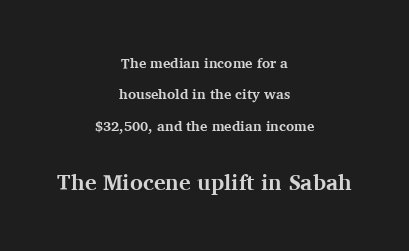
{"italic": "no", "bold": "yes", "underline": "no", "align": "center", "line_spacing": "loose", "line_spacing_ratio": 2.24, "letter_spacing": "normal", "letter_spacing_em": 0.0, "larger_block": "second", "size_ratio": 1.57, "glyph_px": 22}
